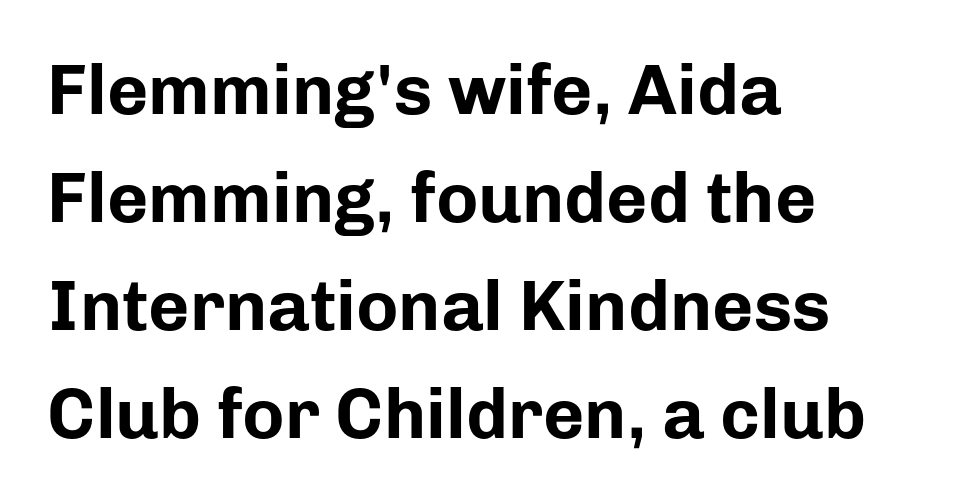
The image shows 71 px bold sans-serif type, upright; set left-aligned, normal line spacing (1.52x), normal letter spacing, not underlined; low stroke contrast and a medium x-height.
